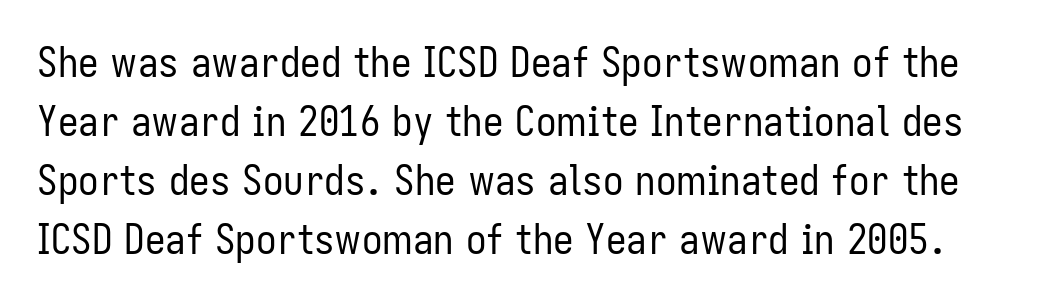
Q: Is the text bold? A: No.
Q: Is the text italic (slanted)? A: No, it is upright.
Q: Is the typeface a serif or a sans-serif typeface? A: Sans-serif.
Q: Is the text underlined? A: No.
Q: Is the spacing between letters normal or unusually wide? A: Normal.
Q: Is the spacing between lines tight, normal or loose? A: Normal.
Q: Width (condensed, normal, or wide)? A: Condensed.
Q: Stroke contrast? A: Low.
Q: x-height? A: Medium.
Q: Monospaced? A: No.
